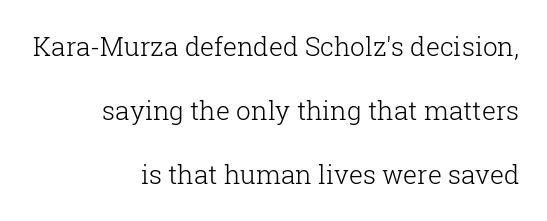
Words float on clear page, feet unadorned. Tall strokes in this sample are plumb rather than angled. Notice the wide empty band between every row — that's loose leading. Layout note: lines flush right. Vertical stems look standard width or narrower in stroke.
